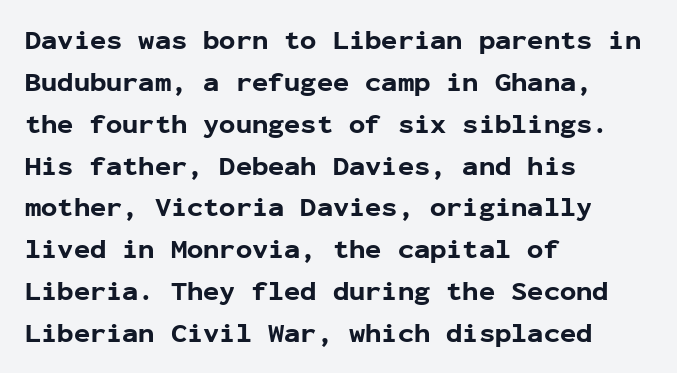
The image shows 27 px bold type, upright; set left-aligned, normal line spacing (1.55x), normal letter spacing, not underlined.
